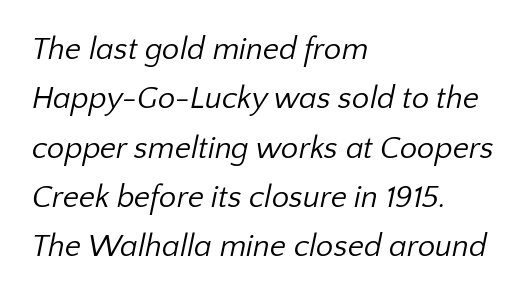
Q: Is the text bold? A: No.
Q: Is the typeface a serif or a sans-serif typeface? A: Sans-serif.
Q: Is the text underlined? A: No.
Q: How is the paragraph aligned? A: Left-aligned.
Q: Is the spacing between letters normal or unusually wide? A: Normal.
Q: Is the spacing between lines tight, normal or loose? A: Normal.
Q: Width (condensed, normal, or wide)? A: Normal.
Q: Stroke contrast? A: Low.
Q: x-height? A: Medium.
Q: Monospaced? A: No.
